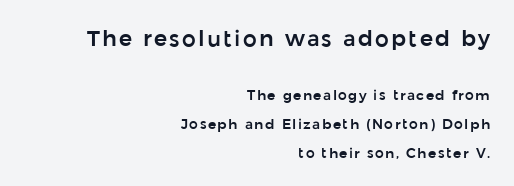
These lines were composed using upright roman letters. In terms of leading, this rendering errs on the spacious side. Is the block centered? No — it sits flush against the right margin. The glyphs are unaccompanied by any horizontal stroke below them.
